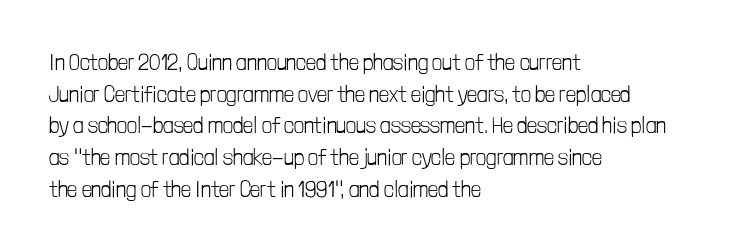
The image shows 22 px text type, upright; set left-aligned, normal line spacing (1.44x), normal letter spacing, not underlined.
